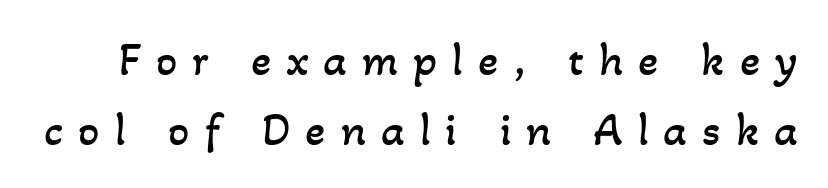
{"bold": "no", "weight": "regular", "width": "normal", "stroke_contrast": "low", "x_height": "small", "monospaced": "no", "underline": "no", "line_spacing": "normal", "line_spacing_ratio": 1.49, "letter_spacing": "wide", "letter_spacing_em": 0.32, "glyph_px": 47}
